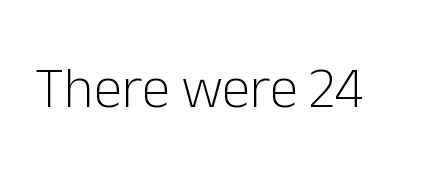
The image shows 58 px light sans-serif type, upright; set normal letter spacing, not underlined; low stroke contrast and a medium x-height.
